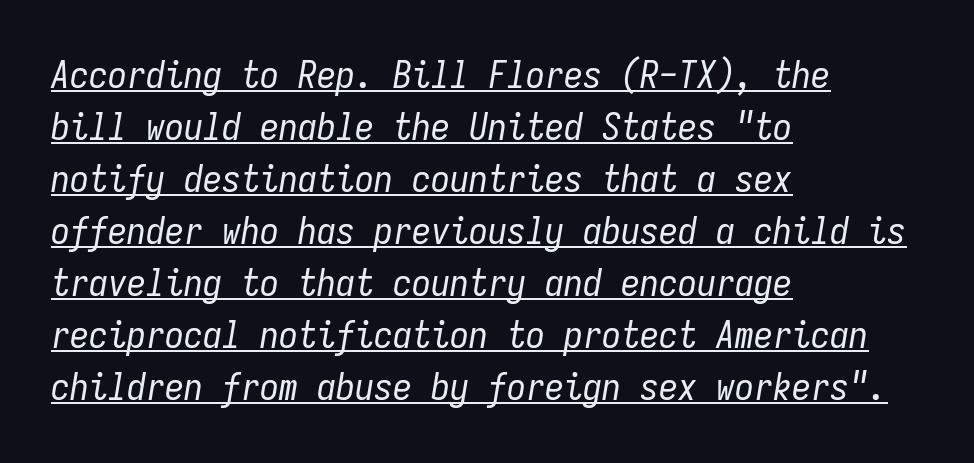
In CSS terms this would be text-align: left. If you drew a line through each stem, it would be angled. Leading: standard. Here the designer chose a console-style face with uniform glyph widths. Ink coverage per letter is moderate at most.
